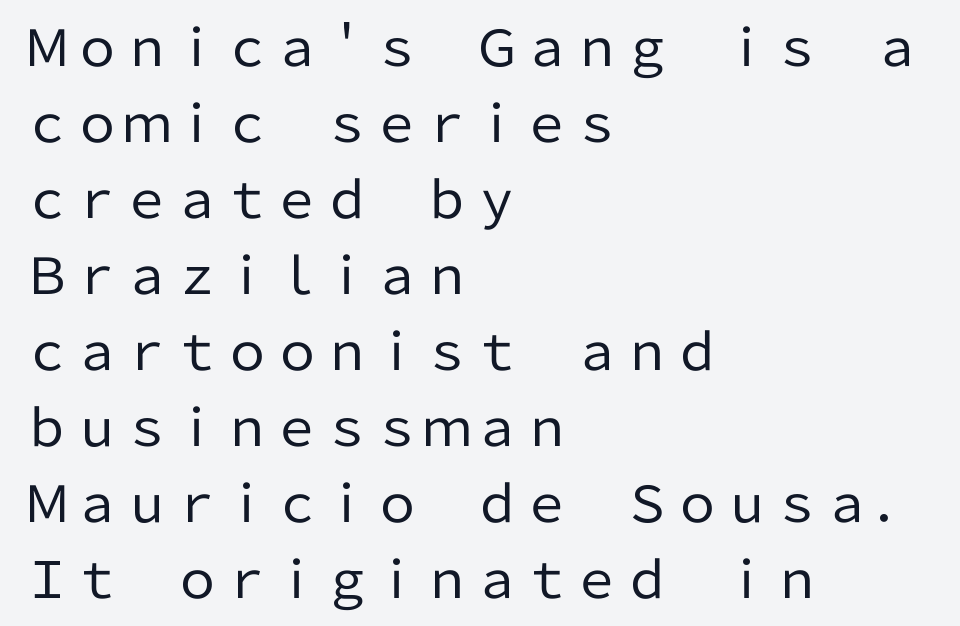
Q: Is the text bold? A: No.
Q: Is the text italic (slanted)? A: No, it is upright.
Q: Is the typeface a serif or a sans-serif typeface? A: Sans-serif.
Q: Is the text underlined? A: No.
Q: How is the paragraph aligned? A: Left-aligned.
Q: Is the spacing between letters normal or unusually wide? A: Normal.
Q: Is the spacing between lines tight, normal or loose? A: Normal.
Q: Width (condensed, normal, or wide)? A: Normal.
Q: Stroke contrast? A: Low.
Q: x-height? A: Medium.
Q: Monospaced? A: No.
